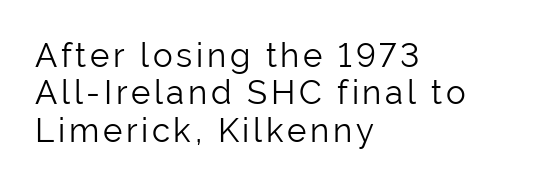
The image shows 33 px light sans-serif type, upright; set left-aligned, tight line spacing (1.13x), not underlined; low stroke contrast and a medium x-height.
